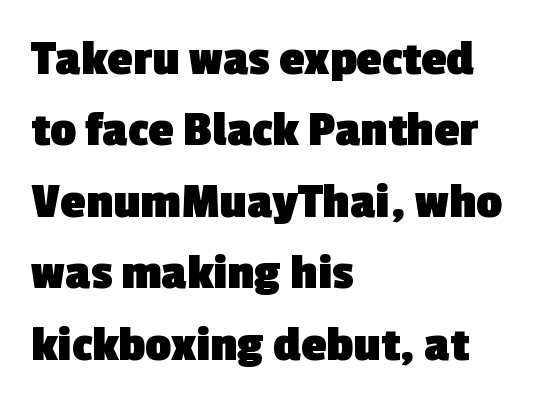
The image shows 51 px heavy sans-serif type; set left-aligned, normal line spacing (1.4x), normal letter spacing, not underlined; a medium x-height.
